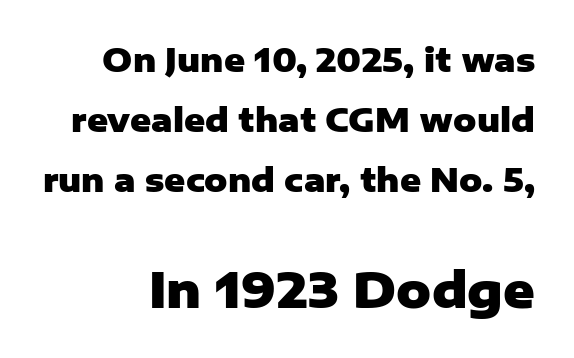
Students, this is bold: see how much ink each stroke carries. The words here are not underlined. The designer went with a sans here, leaving each stem footless. Standard letterfit; no display-style spreading of the glyphs.
